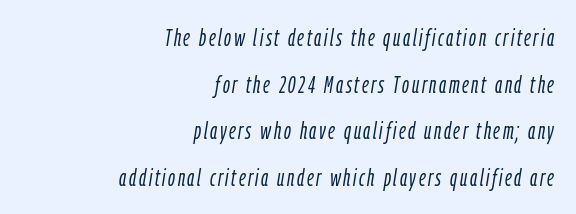
{"italic": "yes", "lean": "right", "slant_degrees": 9, "bold": "no", "underline": "no", "align": "right", "line_spacing": "loose", "line_spacing_ratio": 1.94, "glyph_px": 24}
